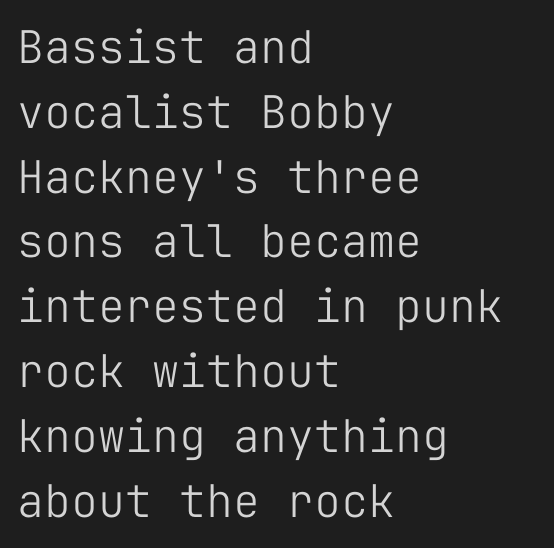
Q: Is the text bold? A: No.
Q: Is the text italic (slanted)? A: No, it is upright.
Q: Is the typeface a serif or a sans-serif typeface? A: Sans-serif.
Q: Is the text underlined? A: No.
Q: How is the paragraph aligned? A: Left-aligned.
Q: Is the spacing between letters normal or unusually wide? A: Normal.
Q: Is the spacing between lines tight, normal or loose? A: Normal.
Q: Width (condensed, normal, or wide)? A: Normal.
Q: Stroke contrast? A: Low.
Q: x-height? A: Medium.
Q: Monospaced? A: Yes.
